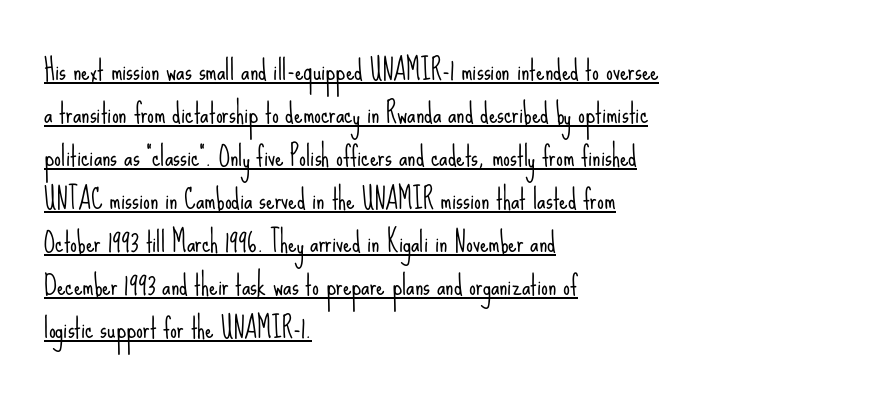
Q: Is the text bold? A: No.
Q: Is the text italic (slanted)? A: No, it is upright.
Q: Is the text underlined? A: Yes.
Q: How is the paragraph aligned? A: Left-aligned.
Q: Is the spacing between letters normal or unusually wide? A: Normal.
Q: Is the spacing between lines tight, normal or loose? A: Normal.
